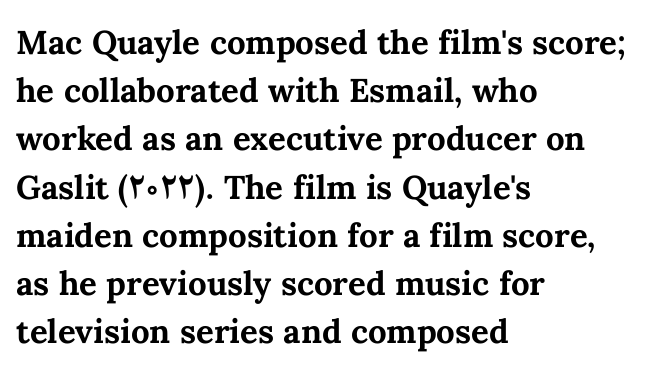
Caption: multi-line text, flush left, ragged right. Heavy-handed strokes throughout: this text is bold. Do the characters align in a grid? No, the font is proportional. The type is set solid horizontally, with unmodified tracking.
